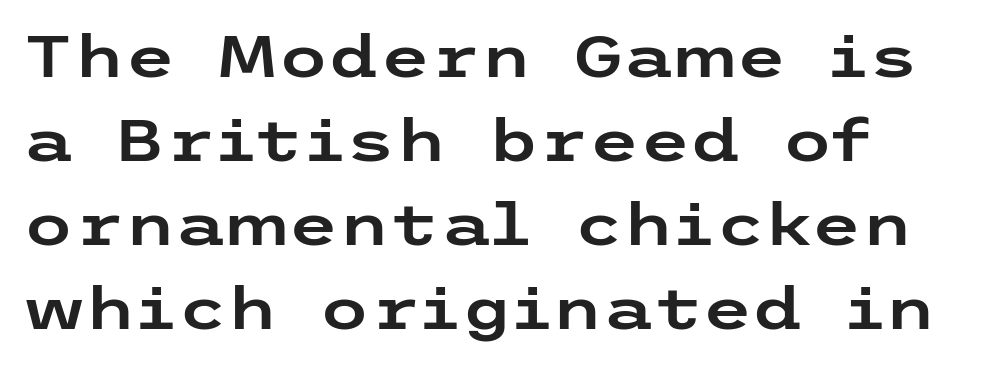
{"serif": "no", "italic": "no", "width": "wide", "stroke_contrast": "low", "x_height": "medium", "underline": "no", "align": "left", "line_spacing": "normal", "line_spacing_ratio": 1.45, "letter_spacing": "normal", "letter_spacing_em": 0.0, "glyph_px": 58}
